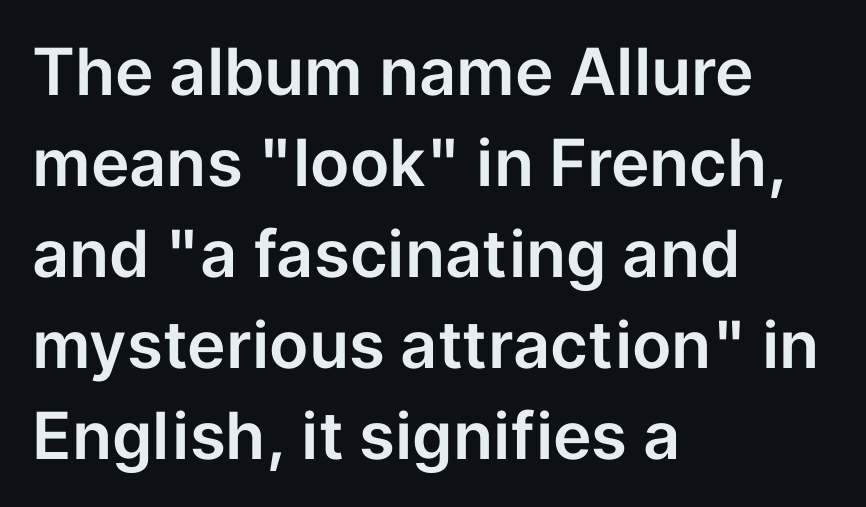
Spacing verdict: proportional, widths tailored to each character. You can tell it's not italic because the verticals are truly vertical. The passage is arranged the way most books set body copy — flush left. The characters display no serif detailing; their extremities are plain. A typesetter would call this zero additional tracking. Only glyphs here, with clear space below each row.
